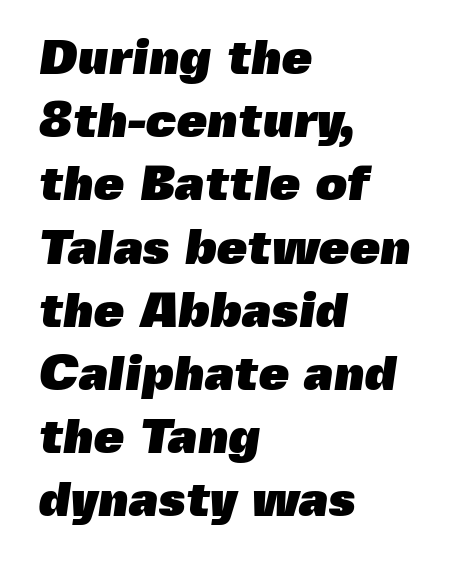
Q: Is the text bold? A: Yes.
Q: Is the typeface a serif or a sans-serif typeface? A: Sans-serif.
Q: Is the text underlined? A: No.
Q: How is the paragraph aligned? A: Left-aligned.
Q: Is the spacing between letters normal or unusually wide? A: Normal.
Q: Is the spacing between lines tight, normal or loose? A: Normal.
Q: Width (condensed, normal, or wide)? A: Normal.
Q: x-height? A: Medium.
Q: Monospaced? A: No.
